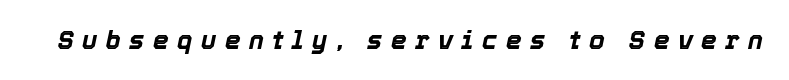
Q: Is the text bold? A: Yes.
Q: Is the text italic (slanted)? A: Yes, it leans right by about 12 degrees.
Q: Is the text underlined? A: No.
Q: Is the spacing between letters normal or unusually wide? A: Unusually wide.
